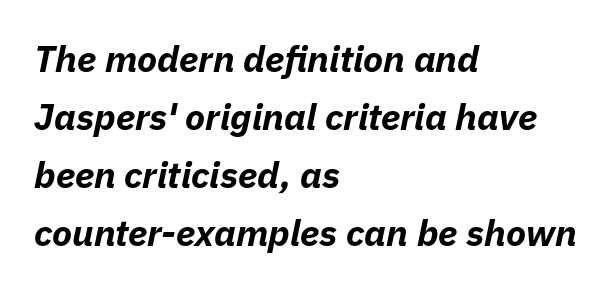
Character widths vary here, with narrow letters taking less room than wide ones. Heavy, bold letterforms. Alignment: flush left. Students, observe: this is what conventionally led text looks like.
